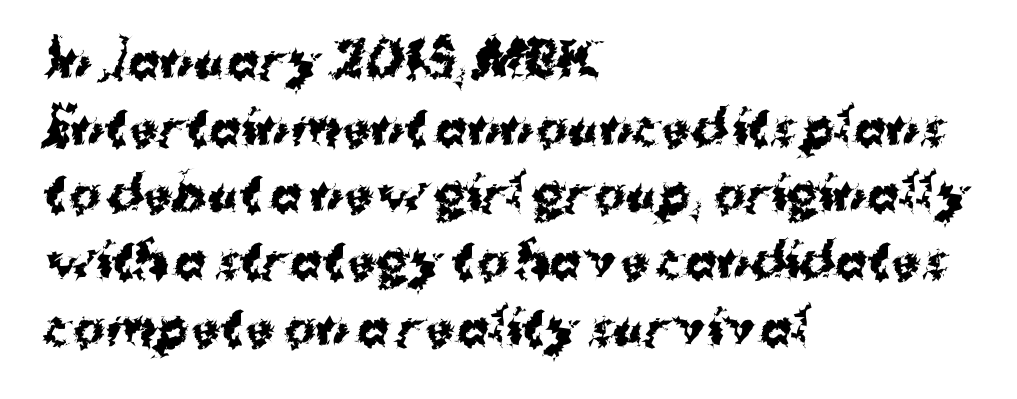
You'd pick this weight for a headline — it's a proper bold. The paragraph shown leans on its left margin. Check where the strokes stop: nothing finishes them off — pure sans.
